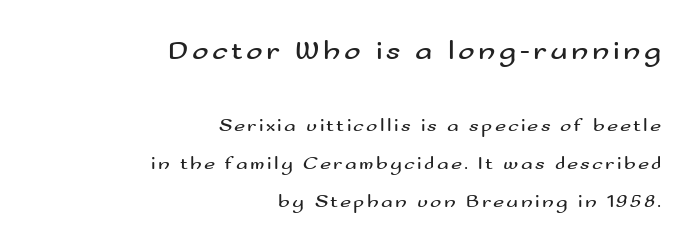
The font family rendered here belongs to the sans-serif group. Italic: no, the glyphs are upright roman. Unbolded letterforms with no extra heft. Whoever set this chose breathing room over compactness in the vertical rhythm.
